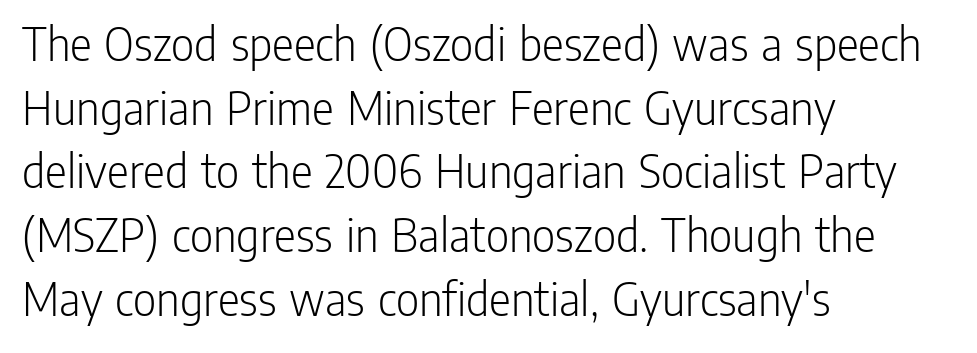
The face used here is rendered with its standard letterfit. Unlike a traditional serif, this face leaves its strokes unadorned. Regular leading. The passage shown is not bold in any degree. A typesetter would mark this as roman, not italic. Proportional: the letters do not fall into vertical columns.
